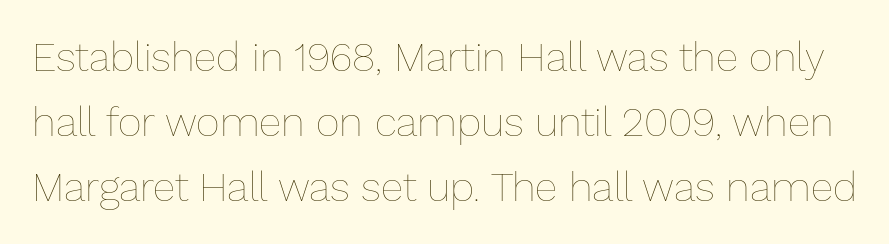
{"italic": "no", "bold": "no", "weight": "thin", "width": "normal", "stroke_contrast": "low", "x_height": "medium", "monospaced": "no", "underline": "no", "line_spacing": "normal", "line_spacing_ratio": 1.59, "letter_spacing": "normal", "letter_spacing_em": 0.0, "glyph_px": 41}
